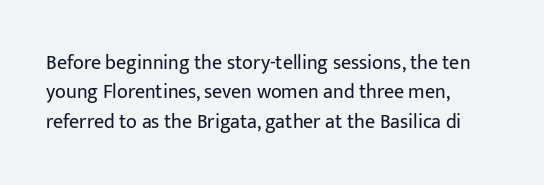
Look at the tracking — it's just the regular setting, nothing added. This sample keeps an unexceptional amount of space between lines. A typesetter would mark this as roman, not italic. Each row of text sits above clean, open space. Ink coverage per letter is moderate at most. This rendering uses left alignment, leaving the right contour irregular.
